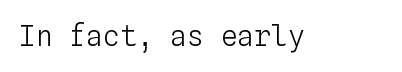
Clear beneath every line of the passage. Do the characters align in a grid? Yes, the font is monospaced. Stroke thickness stays within the range of a standard reading face or lighter. Unlike italic type, these characters show no tilt at all.
